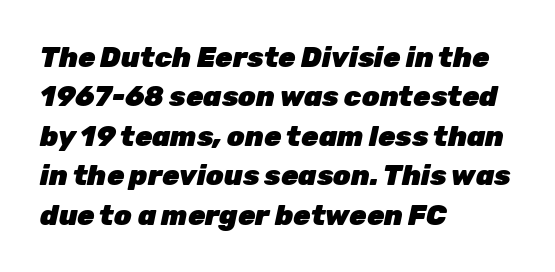
{"italic": "yes", "lean": "right", "slant_degrees": 12, "bold": "yes", "weight": "heavy", "width": "normal", "stroke_contrast": "low", "x_height": "medium", "monospaced": "no", "underline": "no", "align": "left", "line_spacing": "normal", "line_spacing_ratio": 1.41, "letter_spacing": "normal", "letter_spacing_em": 0.0, "glyph_px": 28}
